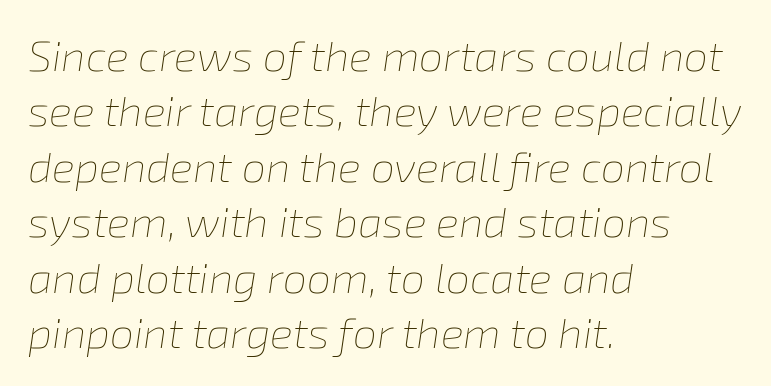
{"italic": "yes", "lean": "right", "slant_degrees": 8, "bold": "no", "weight": "thin", "width": "normal", "stroke_contrast": "low", "x_height": "medium", "monospaced": "no", "underline": "no", "align": "left", "line_spacing": "normal", "line_spacing_ratio": 1.29, "letter_spacing": "normal", "letter_spacing_em": 0.0, "glyph_px": 43}
